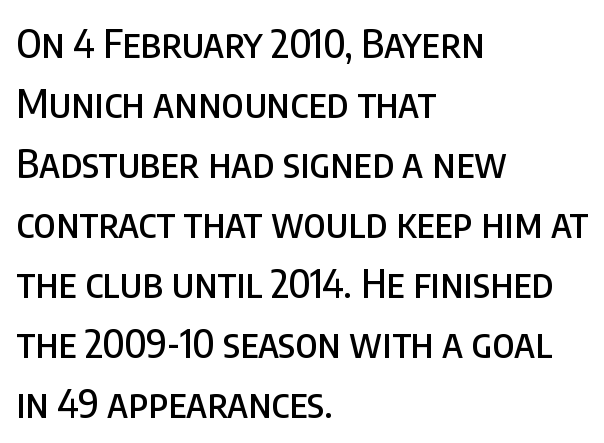
{"serif": "no", "italic": "no", "width": "condensed", "stroke_contrast": "low", "x_height": "large", "monospaced": "no", "underline": "no", "align": "left", "line_spacing": "normal", "line_spacing_ratio": 1.5, "letter_spacing": "normal", "letter_spacing_em": 0.0, "glyph_px": 40}
